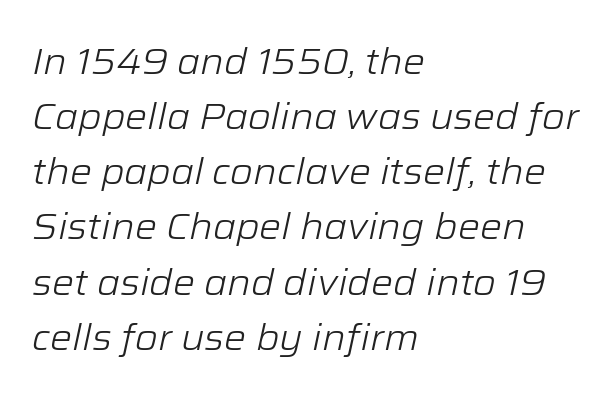
{"italic": "yes", "lean": "right", "slant_degrees": 12, "bold": "no", "weight": "light", "width": "normal", "stroke_contrast": "low", "x_height": "medium", "monospaced": "no", "underline": "no", "align": "left", "line_spacing": "normal", "line_spacing_ratio": 1.49, "letter_spacing": "normal", "letter_spacing_em": 0.0, "glyph_px": 37}
